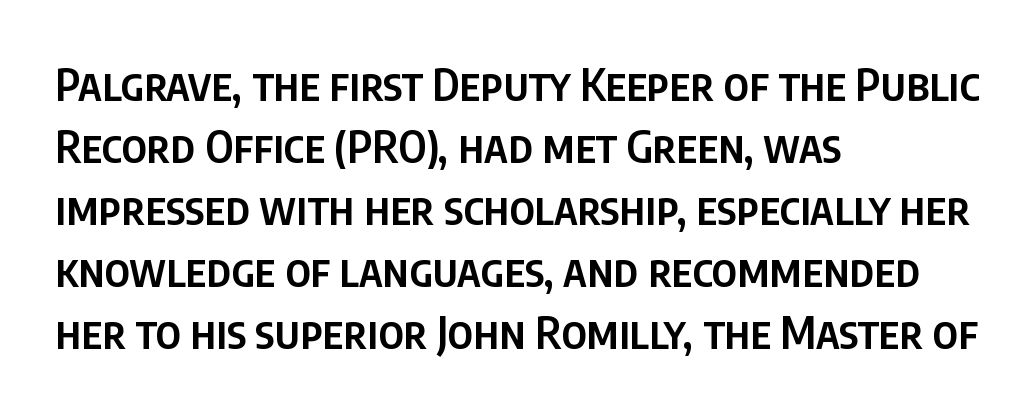
The letters stand straight up with perfectly vertical stems. Leading: standard. Visually the block forms a straight wall on the left and a jagged coastline on the right. The rendering uses natural spacing where letterforms have individual widths. Nope, no serifs anywhere on these letters.
